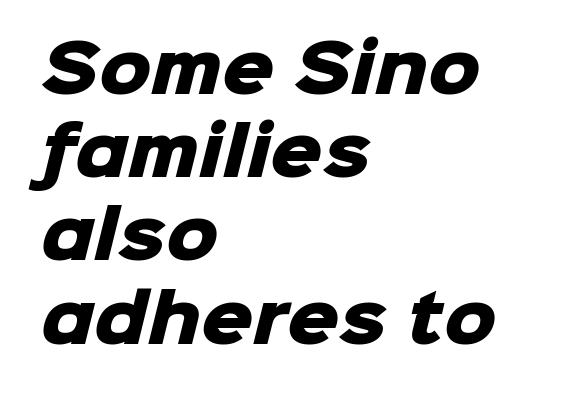
{"serif": "no", "bold": "yes", "weight": "heavy", "width": "normal", "stroke_contrast": "low", "x_height": "medium", "monospaced": "no", "underline": "no", "align": "left", "line_spacing": "normal", "line_spacing_ratio": 1.28, "letter_spacing": "normal", "letter_spacing_em": 0.0, "glyph_px": 65}
